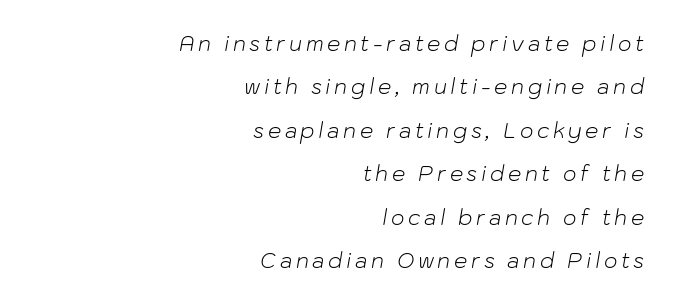
Q: Is the text bold? A: No.
Q: Is the text italic (slanted)? A: Yes, it leans right by about 10 degrees.
Q: Is the text underlined? A: No.
Q: How is the paragraph aligned? A: Right-aligned.
Q: Is the spacing between lines tight, normal or loose? A: Loose.
